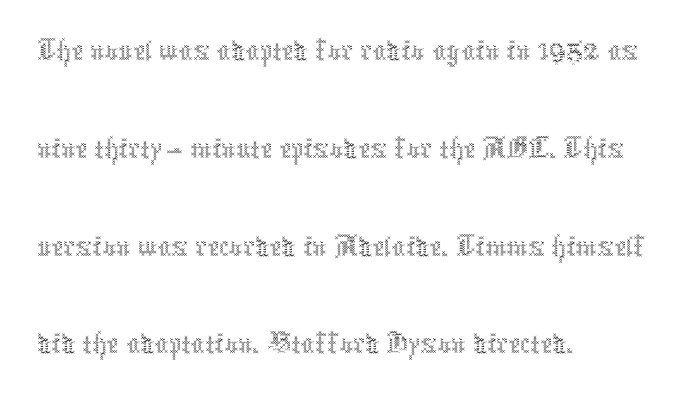
The letters advance in unequal steps, a hallmark of proportional type. The baseline area is clear. Each line starts at the same left margin while the right side varies. Normally led — the rows are evenly, conventionally spaced. These glyphs show unthickened strokes, regular width or finer. These lines keep a tight, regular rhythm from letter to letter.
